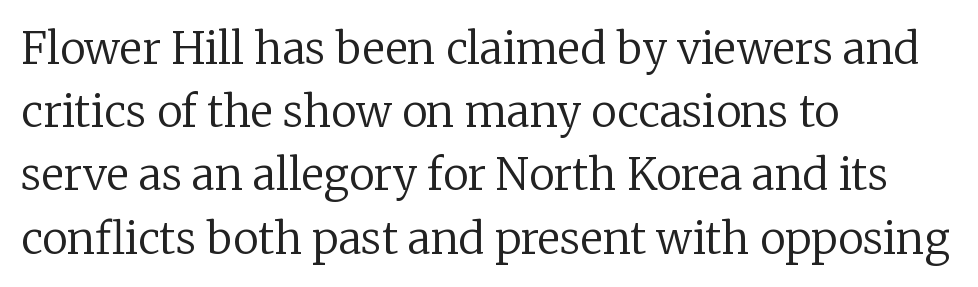
Q: Is the text bold? A: No.
Q: Is the text italic (slanted)? A: No, it is upright.
Q: Is the typeface a serif or a sans-serif typeface? A: Serif.
Q: Is the text underlined? A: No.
Q: How is the paragraph aligned? A: Left-aligned.
Q: Is the spacing between letters normal or unusually wide? A: Normal.
Q: Is the spacing between lines tight, normal or loose? A: Normal.
Q: Width (condensed, normal, or wide)? A: Normal.
Q: Stroke contrast? A: Low.
Q: x-height? A: Medium.
Q: Monospaced? A: No.
